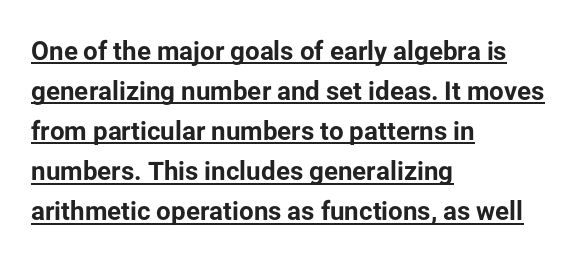
Spacing between characters is what you'd get straight out of the box. Typeset ragged right — the left edge is the straight one. This block has exactly the height ordinary leading produces. The glyphs have the mass of a bold cut. Honestly, the underline is the first thing you notice here.
